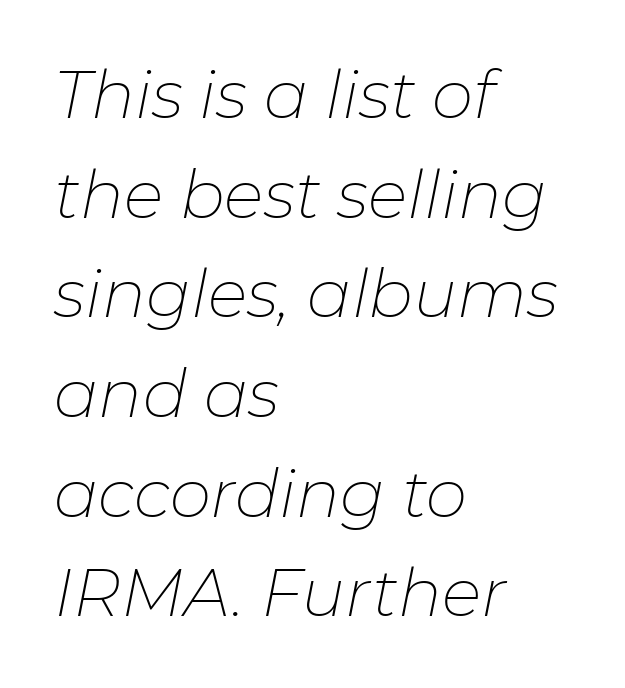
{"italic": "yes", "lean": "right", "slant_degrees": 11, "bold": "no", "weight": "thin", "width": "normal", "stroke_contrast": "low", "x_height": "medium", "monospaced": "no", "underline": "no", "align": "left", "line_spacing": "normal", "line_spacing_ratio": 1.51, "letter_spacing": "normal", "letter_spacing_em": 0.0, "glyph_px": 66}
